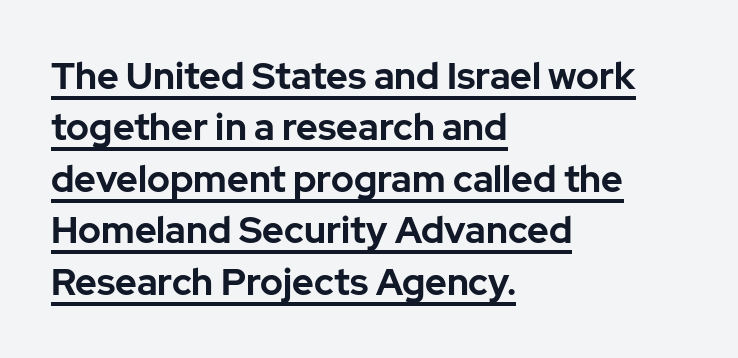
{"serif": "no", "italic": "no", "bold": "yes", "weight": "bold", "width": "normal", "stroke_contrast": "low", "x_height": "medium", "monospaced": "no", "underline": "yes", "align": "left", "line_spacing": "normal", "line_spacing_ratio": 1.39, "letter_spacing": "normal", "letter_spacing_em": 0.0, "glyph_px": 37}
